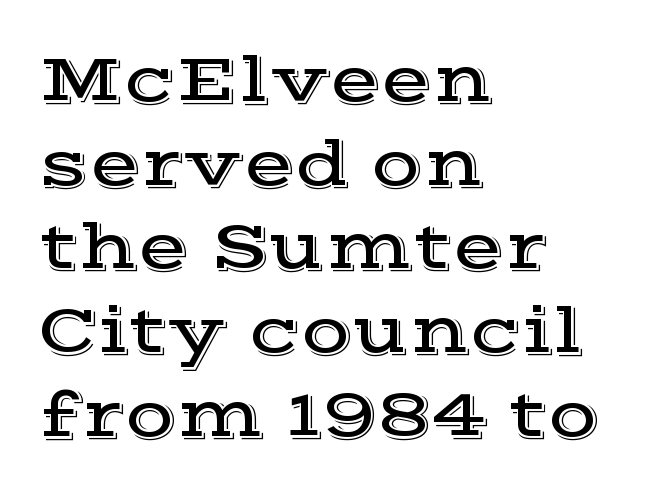
The image shows 67 px wide serif type, upright; set left-aligned, normal line spacing (1.25x), normal letter spacing, not underlined; a medium x-height.
